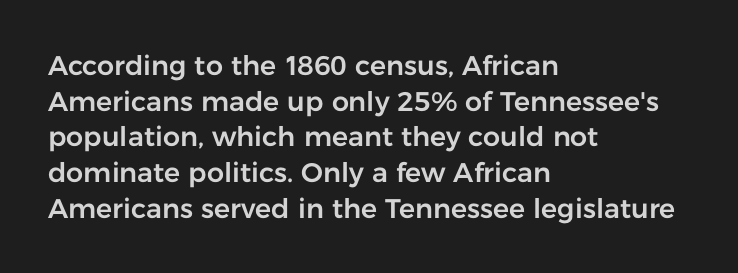
{"italic": "no", "underline": "no", "align": "left", "line_spacing": "normal", "line_spacing_ratio": 1.32, "letter_spacing": "normal", "letter_spacing_em": 0.0, "glyph_px": 27}
